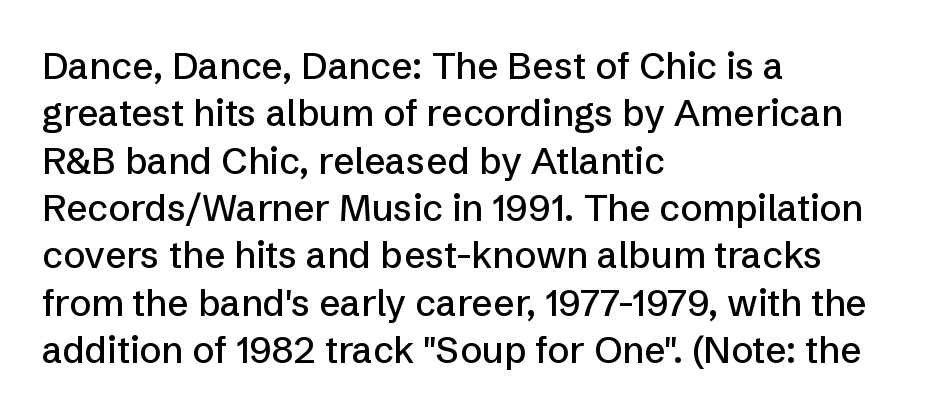
Look at the bottom of the vertical strokes: they stop flat, with no serifs. Spacing verdict: proportional, widths tailored to each character. Successive baselines arrive at the customary interval. Teacher's note: observe the even left margin — that is flush-left alignment. Type without underlining. This sample uses an upright cut, with every glyph sitting square on the baseline.
